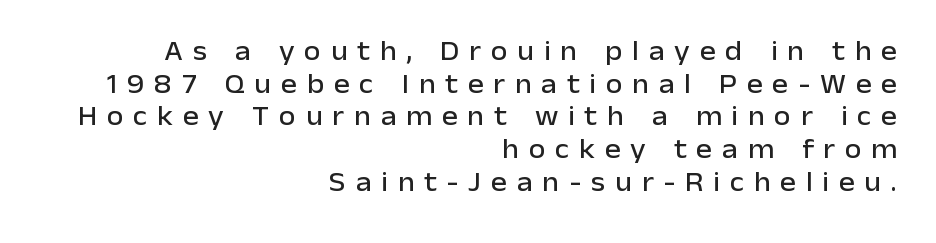
The image shows 27 px text type, upright; set right-aligned, line spacing 1.21x, unusually wide letter spacing (+0.36 em), not underlined.
